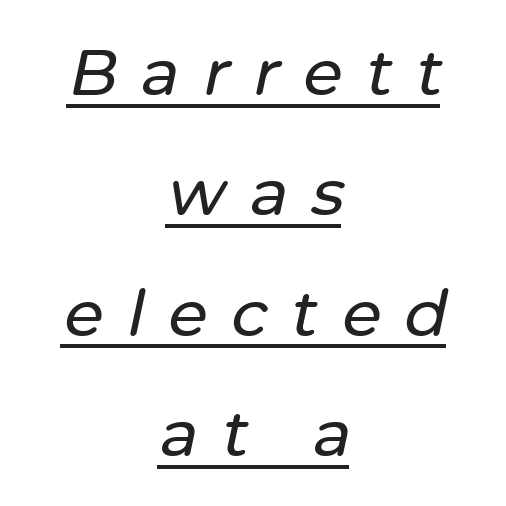
{"italic": "yes", "lean": "right", "slant_degrees": 12, "width": "normal", "stroke_contrast": "low", "x_height": "medium", "monospaced": "no", "underline": "yes", "align": "center", "line_spacing_ratio": 1.88, "letter_spacing": "wide", "letter_spacing_em": 0.37, "glyph_px": 64}
